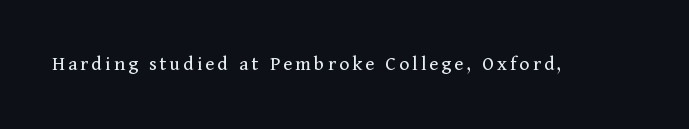
Q: Is the text bold? A: No.
Q: Is the text italic (slanted)? A: No, it is upright.
Q: Is the text underlined? A: No.
